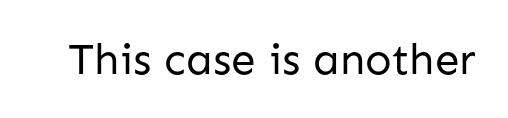
{"serif": "no", "italic": "no", "bold": "no", "weight": "regular", "width": "normal", "stroke_contrast": "low", "x_height": "medium", "monospaced": "no", "underline": "no", "letter_spacing": "normal", "letter_spacing_em": 0.0, "glyph_px": 44}
